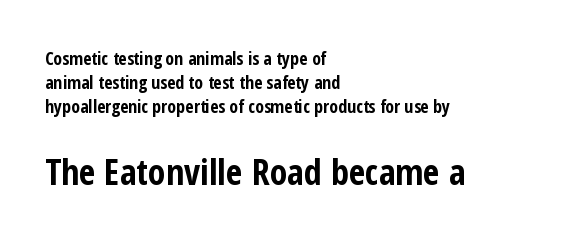
The image shows 36 px bold, condensed sans-serif type, upright; set left-aligned, normal line spacing (1.34x), normal letter spacing, not underlined; the second (bottom) block is 2.0x larger; low stroke contrast and a medium x-height.
